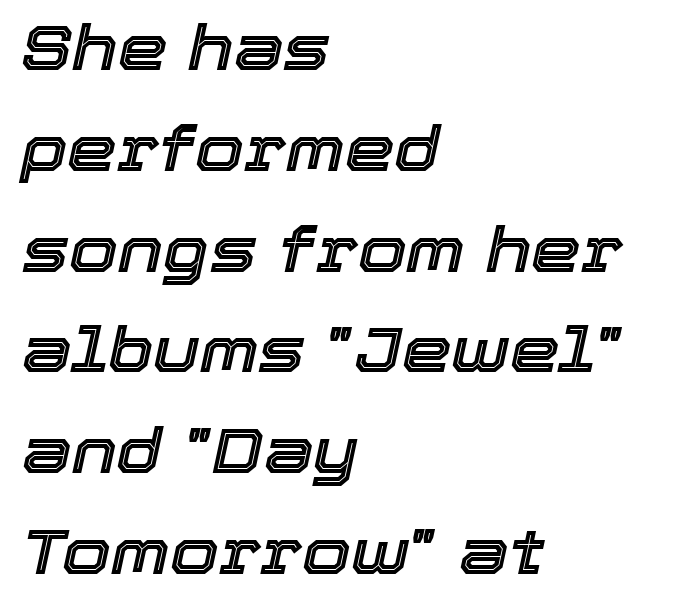
Q: Is the text italic (slanted)? A: Yes, it leans right by about 12 degrees.
Q: Is the text underlined? A: No.
Q: How is the paragraph aligned? A: Left-aligned.
Q: Is the spacing between letters normal or unusually wide? A: Normal.
Q: Is the spacing between lines tight, normal or loose? A: Normal.
Q: Width (condensed, normal, or wide)? A: Normal.
Q: x-height? A: Medium.
Q: Monospaced? A: No.
